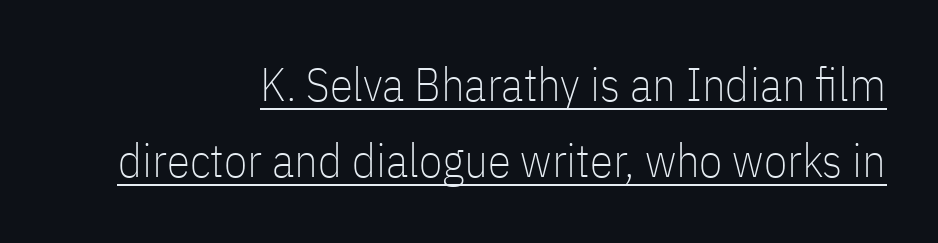
Q: Is the text bold? A: No.
Q: Is the text italic (slanted)? A: No, it is upright.
Q: Is the typeface a serif or a sans-serif typeface? A: Sans-serif.
Q: Is the text underlined? A: Yes.
Q: How is the paragraph aligned? A: Right-aligned.
Q: Is the spacing between letters normal or unusually wide? A: Normal.
Q: Is the spacing between lines tight, normal or loose? A: Normal.
Q: Width (condensed, normal, or wide)? A: Condensed.
Q: Stroke contrast? A: Low.
Q: x-height? A: Medium.
Q: Monospaced? A: No.
